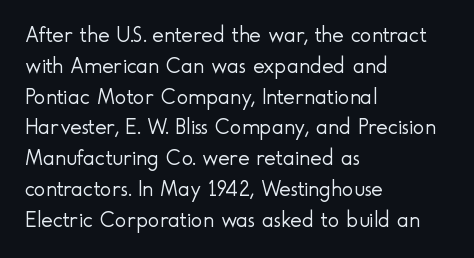
Q: Is the text bold? A: No.
Q: Is the text italic (slanted)? A: No, it is upright.
Q: Is the text underlined? A: No.
Q: How is the paragraph aligned? A: Left-aligned.
Q: Is the spacing between letters normal or unusually wide? A: Normal.
Q: Is the spacing between lines tight, normal or loose? A: Normal.
